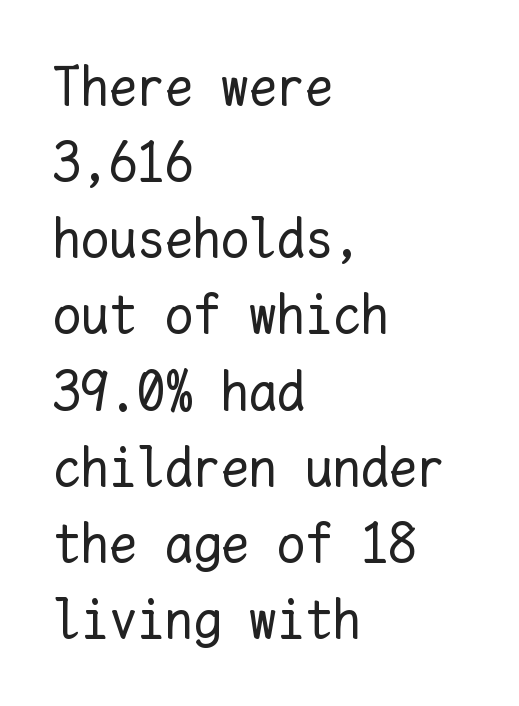
The image shows 56 px regular-weight type, upright, monospaced; set left-aligned, normal line spacing (1.36x), normal letter spacing, not underlined; low stroke contrast and a medium x-height.
